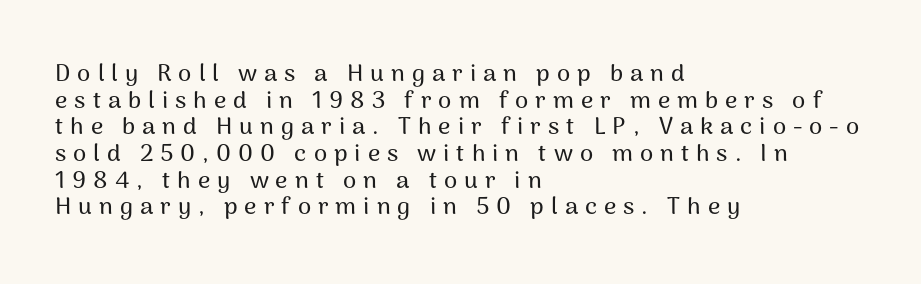
Anything drawn beneath the words? Only blank space. Words appear elongated and porous because spacing is wide. You could barely slide anything between these rows. Every row of glyphs begins at an identical x-position on the left. This is roman type, the default non-slanted kind.
